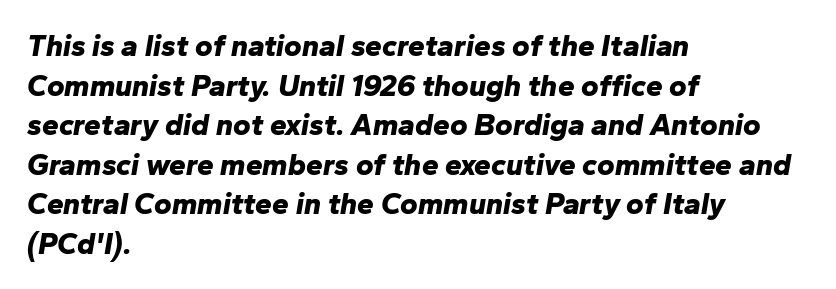
The image shows 30 px bold type, italic (leaning right); set left-aligned, normal line spacing (1.32x), normal letter spacing, not underlined; low stroke contrast and a medium x-height.
